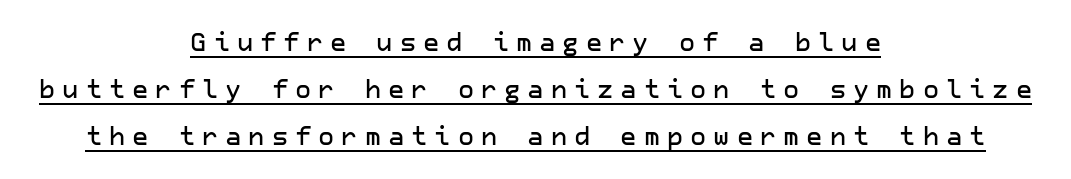
Characters follow at a spacing far wider than the type designer built in. The letters stand straight up with perfectly vertical stems. Layout note: lines centered. The rendering uses the underline text-decoration.
